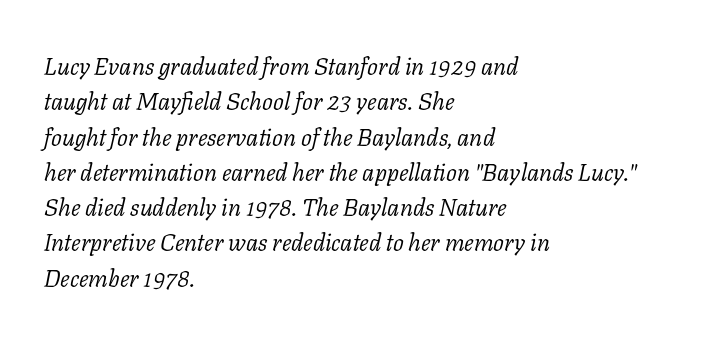
{"italic": "yes", "lean": "right", "slant_degrees": 11, "bold": "no", "underline": "no", "align": "left", "line_spacing": "normal", "line_spacing_ratio": 1.47, "letter_spacing": "normal", "letter_spacing_em": 0.0, "glyph_px": 24}
